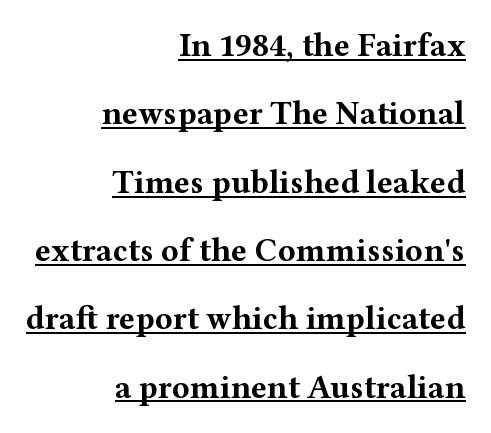
The image shows 33 px bold, wide serif type, upright; set right-aligned, loose line spacing (2.07x), normal letter spacing, underlined; medium stroke contrast and a medium x-height.
